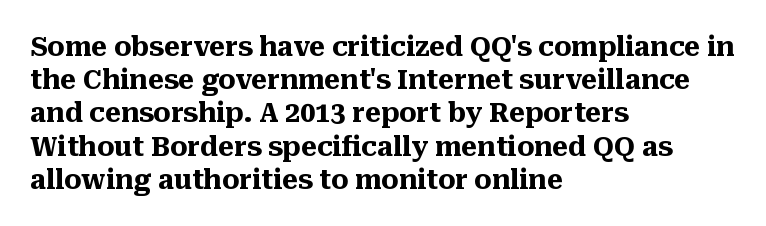
There is no visible air inserted between adjacent glyphs. In terms of weight, the rendering is a true, heavy bold. Visually the block forms a straight wall on the left and a jagged coastline on the right. Lines of text with bare space underneath. If you drew a line through each stem, it would be perfectly vertical.
